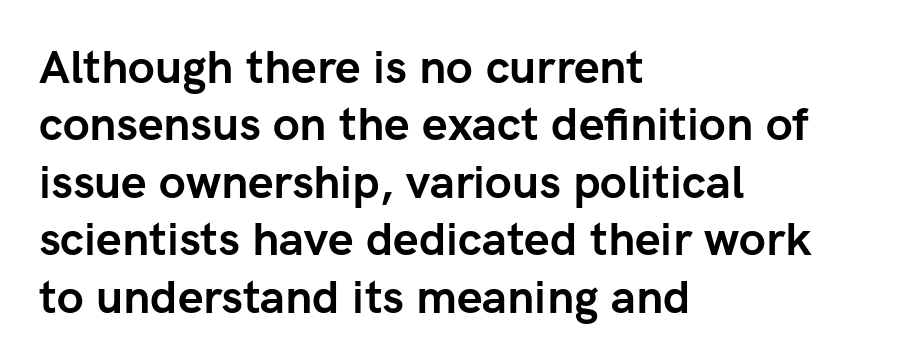
{"serif": "no", "italic": "no", "bold": "yes", "weight": "semibold", "width": "normal", "stroke_contrast": "low", "x_height": "medium", "monospaced": "no", "underline": "no", "align": "left", "line_spacing": "normal", "line_spacing_ratio": 1.25, "letter_spacing": "normal", "letter_spacing_em": 0.0, "glyph_px": 46}
